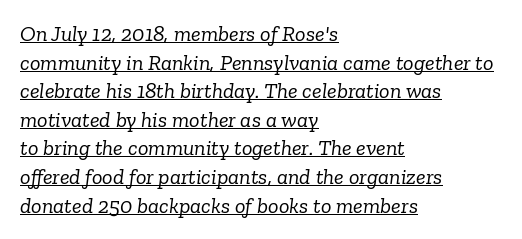
Quick note: underline on. Standard letterfit; no display-style spreading of the glyphs. Looking at the ascenders, they clearly lean. What's the leading like? Ordinary, nothing unusual. This sample is left-justified, so line endings fall wherever the words run out.
